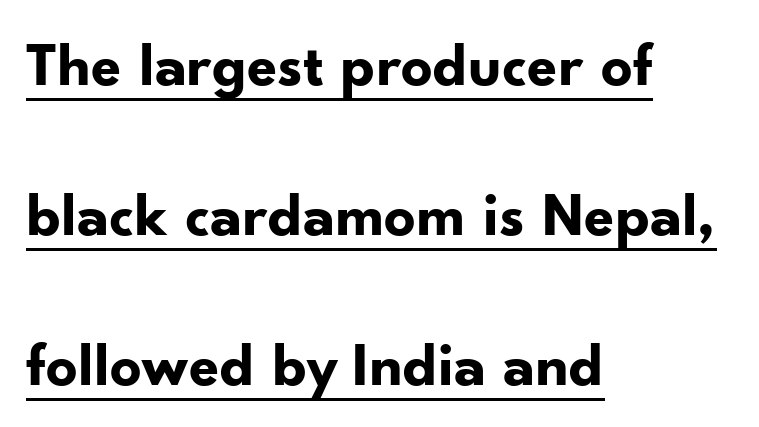
{"serif": "no", "italic": "no", "bold": "yes", "weight": "bold", "width": "normal", "stroke_contrast": "low", "x_height": "small", "monospaced": "no", "underline": "yes", "align": "left", "line_spacing": "loose", "line_spacing_ratio": 2.42, "letter_spacing": "normal", "letter_spacing_em": 0.0, "glyph_px": 62}
